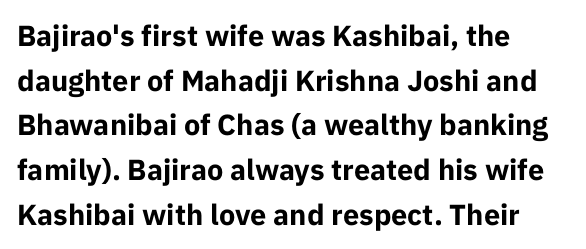
{"serif": "no", "italic": "no", "bold": "yes", "weight": "bold", "width": "normal", "stroke_contrast": "low", "x_height": "medium", "monospaced": "no", "underline": "no", "align": "left", "line_spacing": "normal", "line_spacing_ratio": 1.54, "letter_spacing": "normal", "letter_spacing_em": 0.0, "glyph_px": 29}
